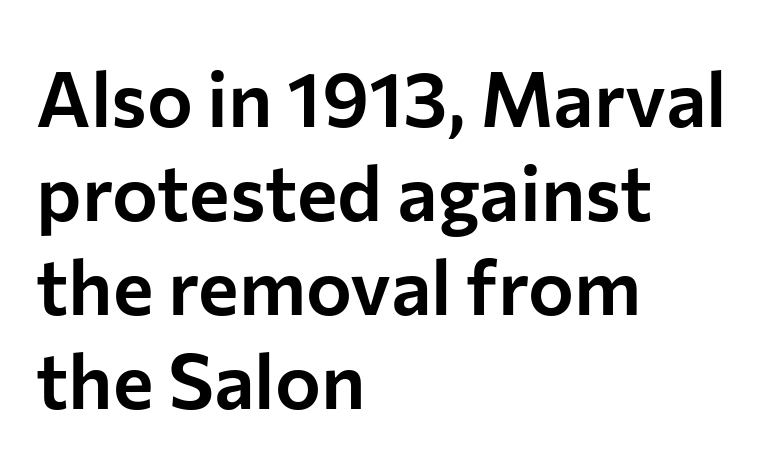
The image shows 77 px sans-serif type, upright; set left-aligned, line spacing 1.22x, normal letter spacing, not underlined; low stroke contrast and a medium x-height.
